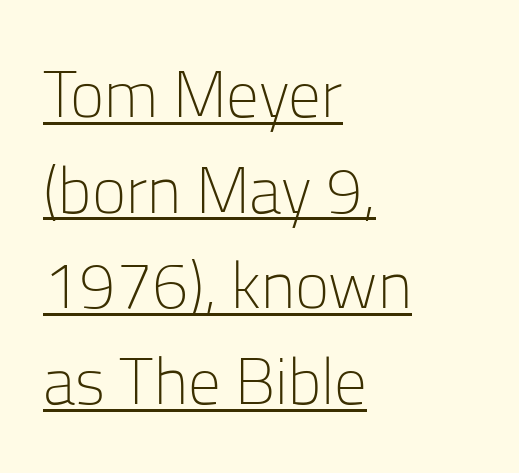
The image shows 65 px light sans-serif type, upright; set left-aligned, normal line spacing (1.47x), normal letter spacing, underlined; low stroke contrast and a medium x-height.
